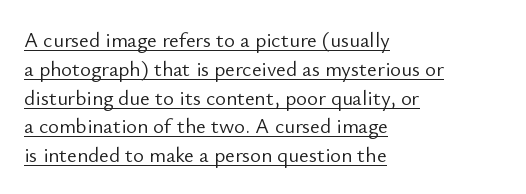
{"italic": "no", "bold": "no", "underline": "yes", "align": "left", "line_spacing": "normal", "line_spacing_ratio": 1.37, "letter_spacing": "normal", "letter_spacing_em": 0.0, "glyph_px": 21}
